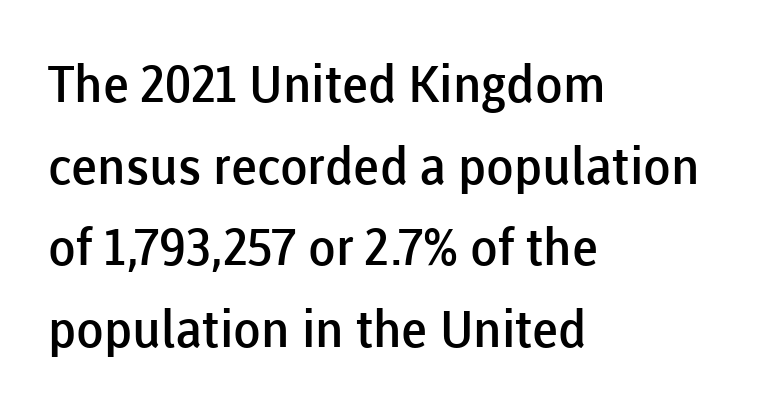
The image shows 51 px semibold sans-serif type, upright; set left-aligned, normal line spacing (1.6x), normal letter spacing, not underlined; low stroke contrast and a medium x-height.
